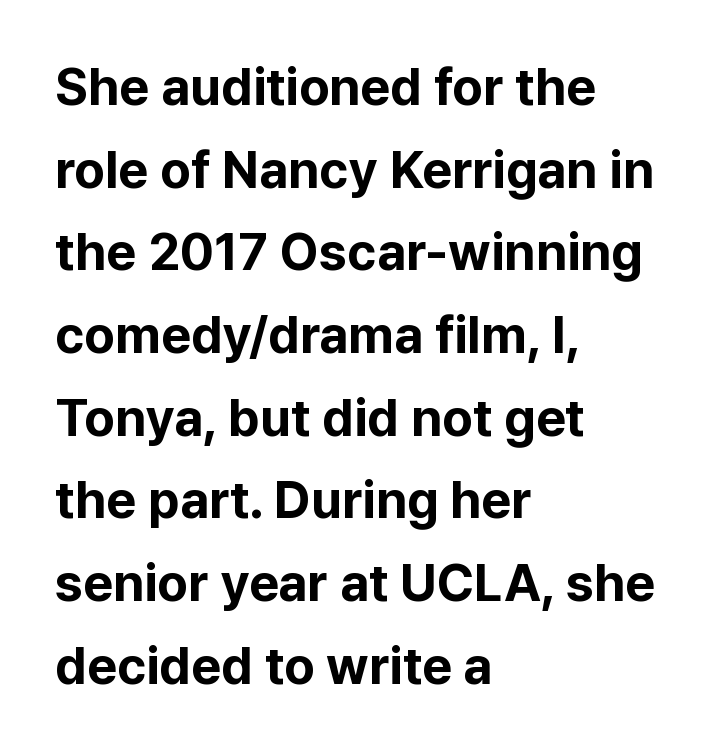
Summary of weight: heavy, a full bold. Line beginnings align vertically; line endings do not. The passage shown is not underscored anywhere. These lines are composed in type without serifs.
